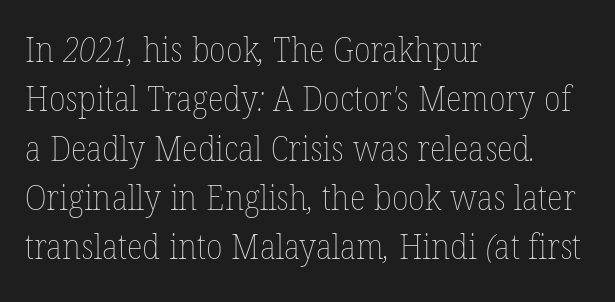
You could not count columns in this text — the font is proportionally spaced. The gap between lines stays unmarked. Each new line begins a customary step beneath the previous one. Stroke thickness stays within the range of a standard reading face or lighter. Does extra space separate the letters? No, they use regular spacing.
